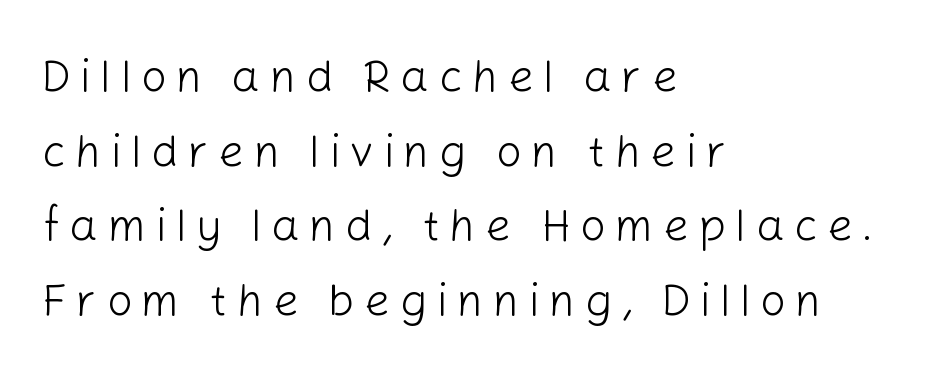
{"serif": "no", "italic": "no", "bold": "no", "weight": "light", "width": "normal", "stroke_contrast": "low", "x_height": "medium", "monospaced": "no", "underline": "no", "align": "left", "line_spacing": "normal", "line_spacing_ratio": 1.66, "letter_spacing": "wide", "letter_spacing_em": 0.21, "glyph_px": 45}
